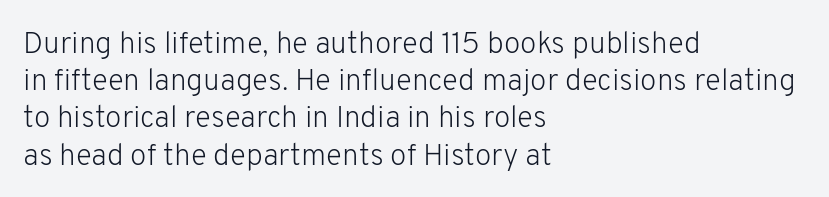
{"serif": "no", "italic": "no", "bold": "no", "weight": "light", "width": "normal", "stroke_contrast": "low", "x_height": "medium", "monospaced": "no", "underline": "no", "align": "left", "line_spacing_ratio": 1.24, "letter_spacing": "normal", "letter_spacing_em": 0.0, "glyph_px": 30}
